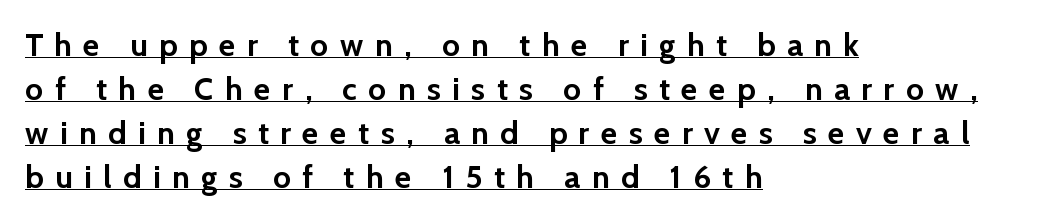
{"serif": "no", "italic": "no", "bold": "yes", "weight": "semibold", "width": "normal", "stroke_contrast": "low", "x_height": "medium", "monospaced": "no", "underline": "yes", "align": "left", "line_spacing": "normal", "line_spacing_ratio": 1.37, "letter_spacing": "wide", "letter_spacing_em": 0.36, "glyph_px": 32}
